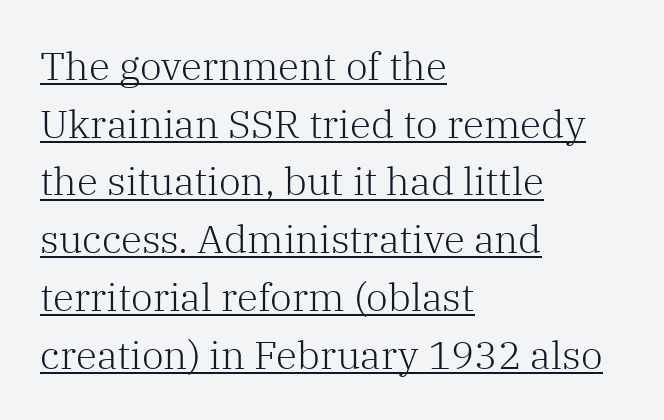
The image shows 39 px light serif type, upright; set left-aligned, normal line spacing (1.48x), normal letter spacing, underlined; low stroke contrast and a medium x-height.
